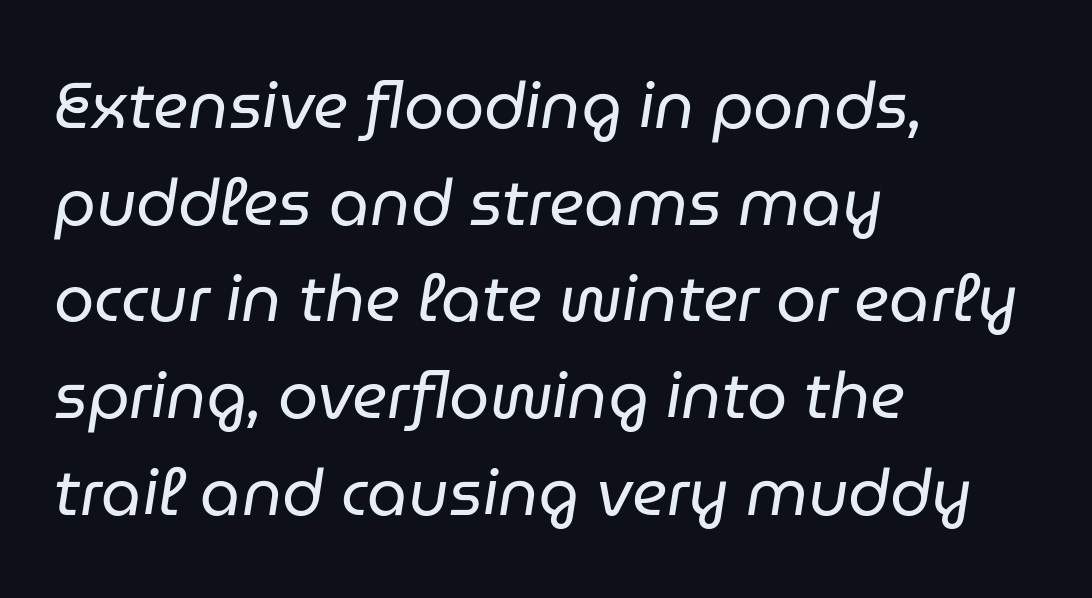
The image shows 64 px regular-weight type, italic (leaning right); set left-aligned, normal line spacing (1.51x), normal letter spacing, not underlined; low stroke contrast and a medium x-height.
